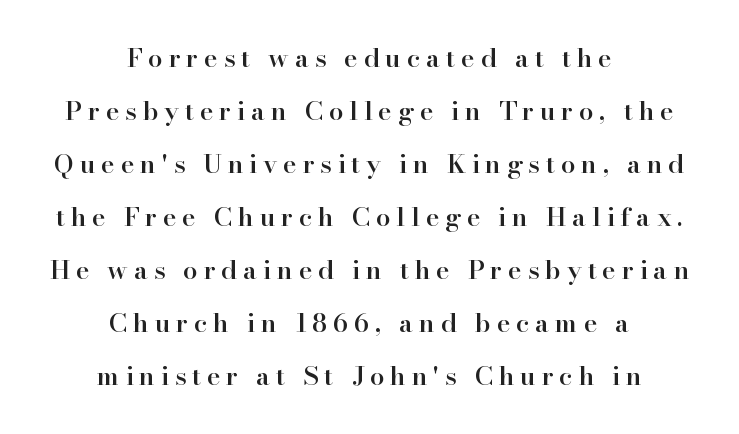
Q: Is the text bold? A: Semi-bold.
Q: Is the text italic (slanted)? A: No, it is upright.
Q: Is the text underlined? A: No.
Q: How is the paragraph aligned? A: Centered.
Q: Is the spacing between letters normal or unusually wide? A: Unusually wide.
Q: Is the spacing between lines tight, normal or loose? A: Loose.
